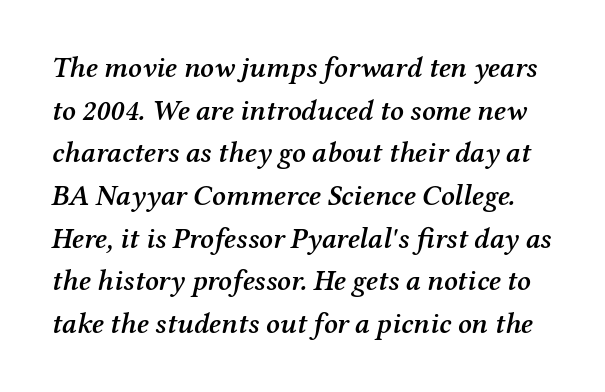
The image shows 29 px semibold serif type, italic (leaning right); set normal line spacing (1.47x), normal letter spacing, not underlined; medium stroke contrast and a medium x-height.
